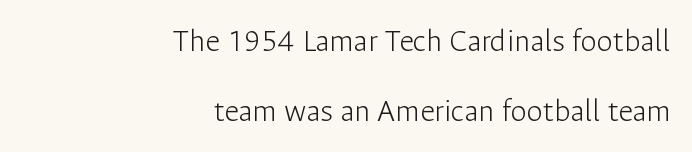
The face looks like a standard text weight, possibly lighter. The text was rendered using a sans face with plain stroke endings. In terms of letterspacing, this is plain default setting. Interline gaps are noticeably wide in this sample.
